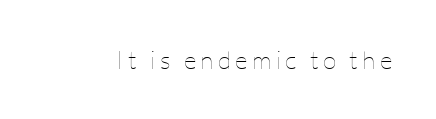
The type sits square on the baseline with zero lean. The strip under each line holds only bare page. Stroke thickness stays within the range of a standard reading face or lighter.
